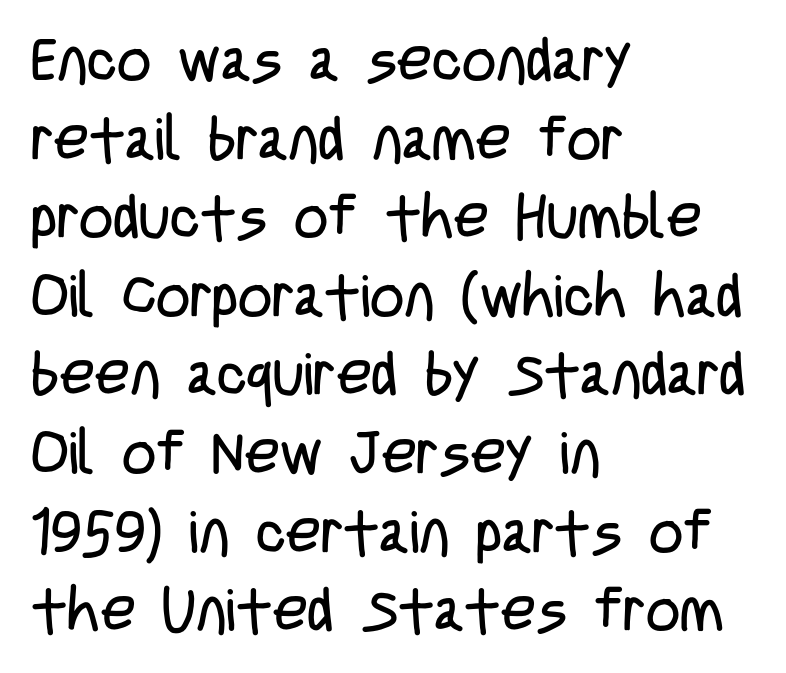
{"serif": "no", "italic": "no", "bold": "no", "weight": "regular", "width": "condensed", "stroke_contrast": "low", "x_height": "large", "monospaced": "no", "underline": "no", "align": "left", "line_spacing": "normal", "line_spacing_ratio": 1.31, "letter_spacing": "normal", "letter_spacing_em": 0.0, "glyph_px": 60}
